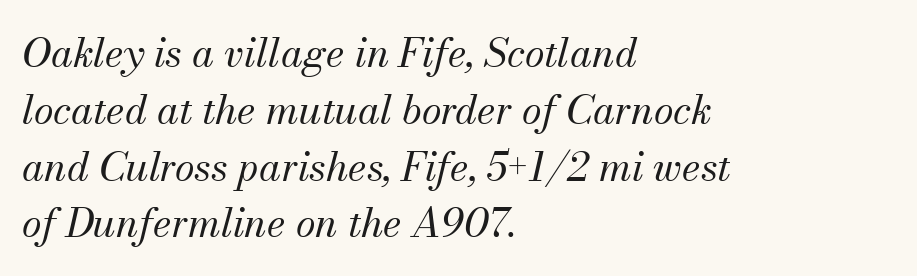
{"serif": "yes", "italic": "yes", "lean": "right", "slant_degrees": 13, "bold": "no", "weight": "regular", "width": "normal", "stroke_contrast": "medium", "x_height": "small", "monospaced": "no", "underline": "no", "align": "left", "line_spacing": "normal", "line_spacing_ratio": 1.42, "letter_spacing": "normal", "letter_spacing_em": 0.0, "glyph_px": 40}
